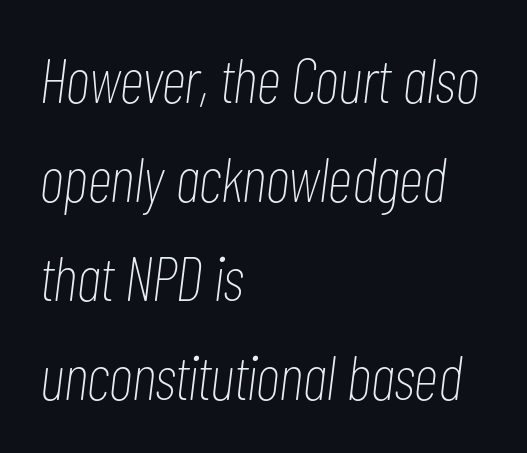
Stroke mass is kept to a normal reading level or below. Is the block centered? No — it sits flush against the left margin. Rows of type keep a routine distance in the vertical direction. Compared with ordinary roman type, these characters are visibly tilted. Words appear dense and cohesive because spacing is normal. This sample has the flowing, uneven cadence of proportional lettering.
